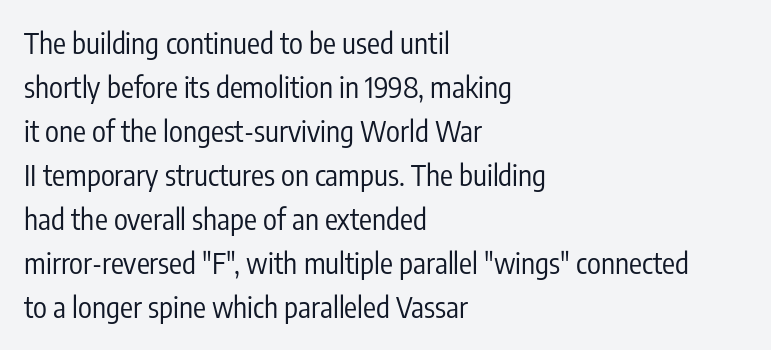
Q: Is the text bold? A: No.
Q: Is the text italic (slanted)? A: No, it is upright.
Q: Is the typeface a serif or a sans-serif typeface? A: Sans-serif.
Q: Is the text underlined? A: No.
Q: How is the paragraph aligned? A: Left-aligned.
Q: Is the spacing between letters normal or unusually wide? A: Normal.
Q: Is the spacing between lines tight, normal or loose? A: Normal.
Q: Width (condensed, normal, or wide)? A: Condensed.
Q: Stroke contrast? A: Low.
Q: x-height? A: Medium.
Q: Monospaced? A: No.
